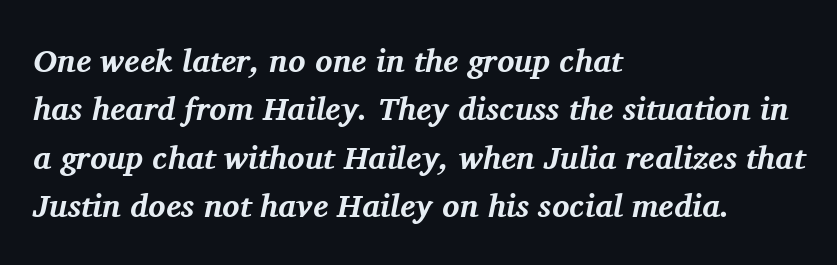
{"serif": "yes", "italic": "yes", "lean": "right", "slant_degrees": 11, "bold": "yes", "weight": "bold", "width": "normal", "stroke_contrast": "medium", "x_height": "medium", "monospaced": "no", "underline": "no", "align": "left", "line_spacing": "normal", "line_spacing_ratio": 1.51, "letter_spacing": "normal", "letter_spacing_em": 0.0, "glyph_px": 32}
